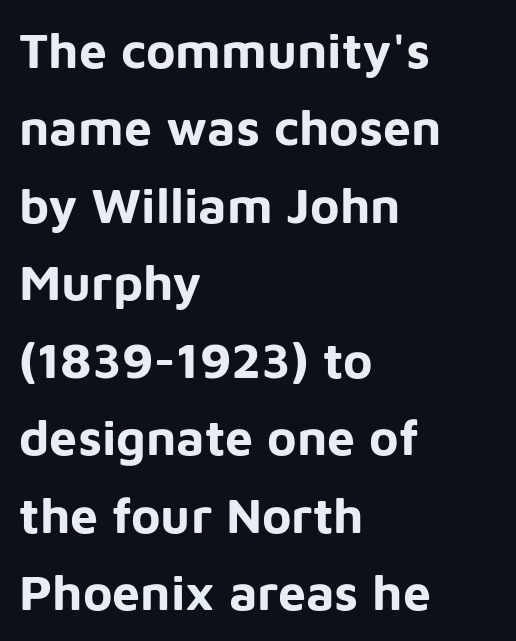
Q: Is the text bold? A: Yes.
Q: Is the text italic (slanted)? A: No, it is upright.
Q: Is the typeface a serif or a sans-serif typeface? A: Sans-serif.
Q: Is the text underlined? A: No.
Q: How is the paragraph aligned? A: Left-aligned.
Q: Is the spacing between letters normal or unusually wide? A: Normal.
Q: Is the spacing between lines tight, normal or loose? A: Normal.
Q: Width (condensed, normal, or wide)? A: Normal.
Q: Stroke contrast? A: Low.
Q: x-height? A: Medium.
Q: Monospaced? A: No.
